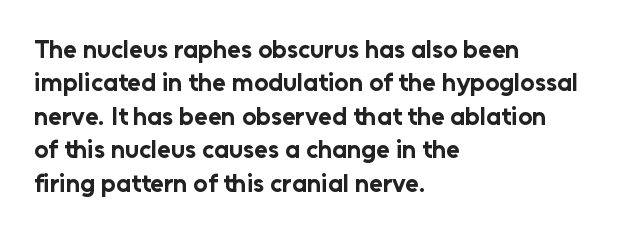
The image shows 25 px bold type, upright; set left-aligned, normal line spacing (1.34x), normal letter spacing, not underlined.
